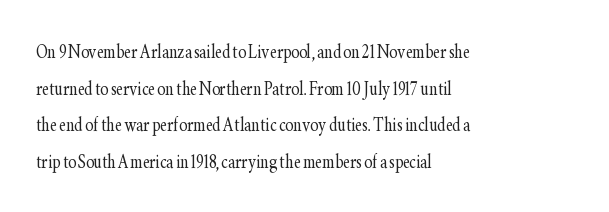
Q: Is the text bold? A: No.
Q: Is the text italic (slanted)? A: No, it is upright.
Q: Is the text underlined? A: No.
Q: How is the paragraph aligned? A: Left-aligned.
Q: Is the spacing between letters normal or unusually wide? A: Normal.
Q: Is the spacing between lines tight, normal or loose? A: Normal.
